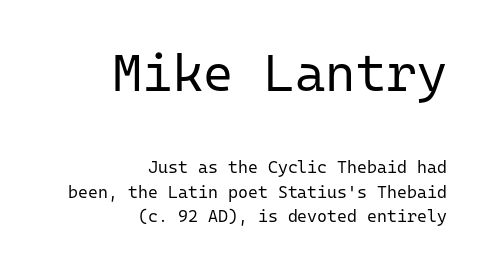
These lines are rendered in a fixed-pitch font. Upright lettering throughout. The cut favours lightness, reaching ordinary text weight at its darkest. The passage shown stacks its lines at a standard gap. The rag falls on the left side of this text block.
